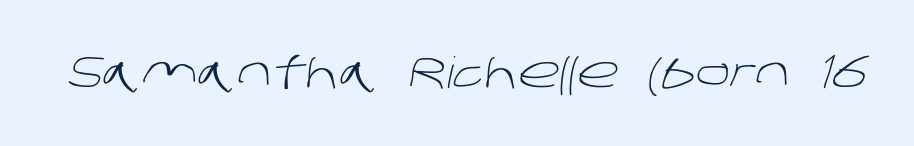
{"serif": "no", "bold": "no", "weight": "light", "width": "normal", "stroke_contrast": "low", "x_height": "large", "monospaced": "no", "underline": "no", "letter_spacing": "normal", "letter_spacing_em": 0.0, "glyph_px": 43}
